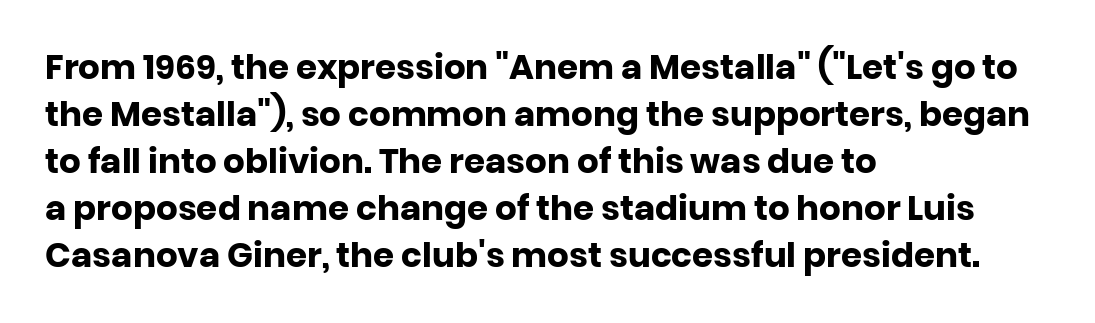
What kind of face is this? One without serifs — a sans. Spacing verdict: proportional, widths tailored to each character. Nobody touched the tracking dial on this one. The rendering anchors every line to the left-hand side.
